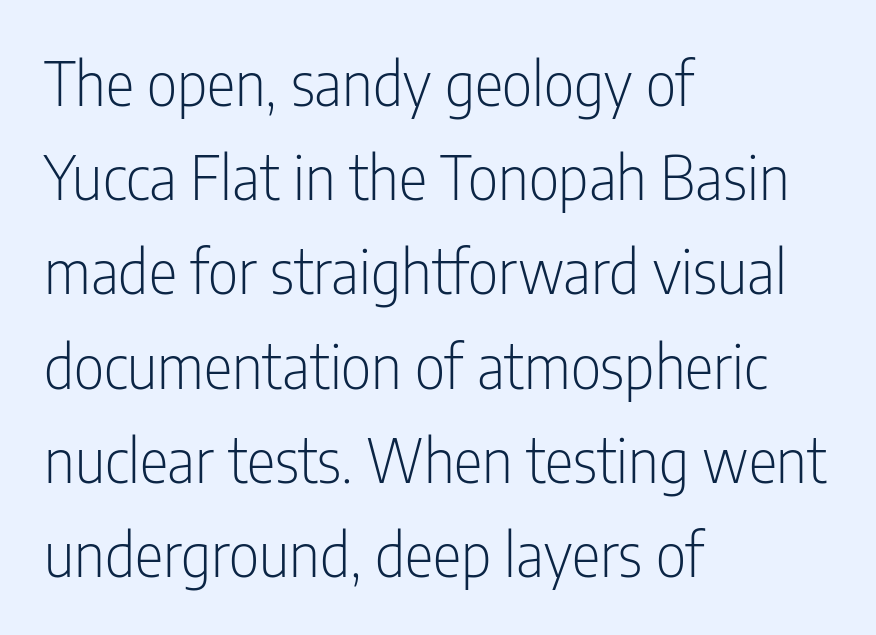
{"serif": "no", "italic": "no", "bold": "no", "weight": "light", "width": "condensed", "stroke_contrast": "low", "x_height": "medium", "monospaced": "no", "underline": "no", "align": "left", "line_spacing": "normal", "line_spacing_ratio": 1.57, "letter_spacing": "normal", "letter_spacing_em": 0.0, "glyph_px": 60}
